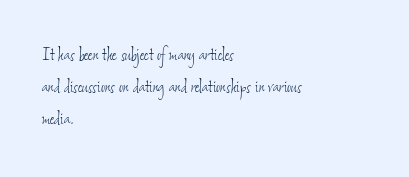
The image shows 22 px text type; set left-aligned, normal line spacing (1.46x), normal letter spacing, not underlined.
